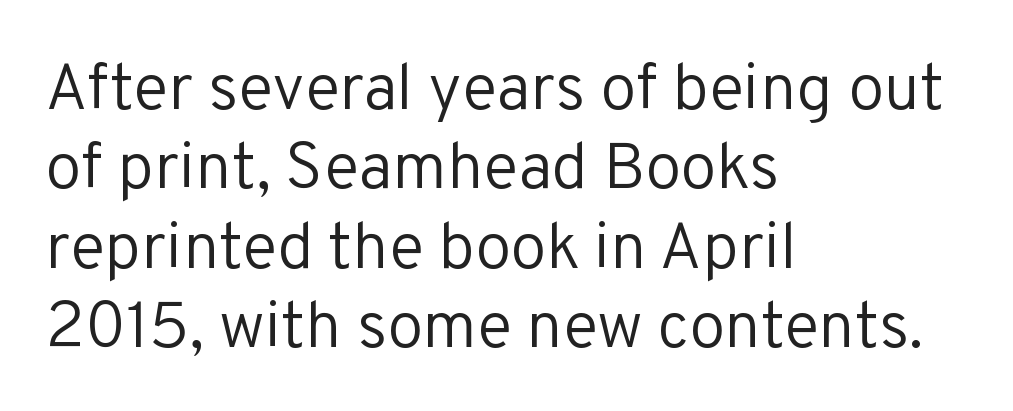
Q: Is the text bold? A: No.
Q: Is the text italic (slanted)? A: No, it is upright.
Q: Is the typeface a serif or a sans-serif typeface? A: Sans-serif.
Q: Is the text underlined? A: No.
Q: How is the paragraph aligned? A: Left-aligned.
Q: Is the spacing between letters normal or unusually wide? A: Normal.
Q: Width (condensed, normal, or wide)? A: Normal.
Q: Stroke contrast? A: Low.
Q: x-height? A: Medium.
Q: Monospaced? A: No.
